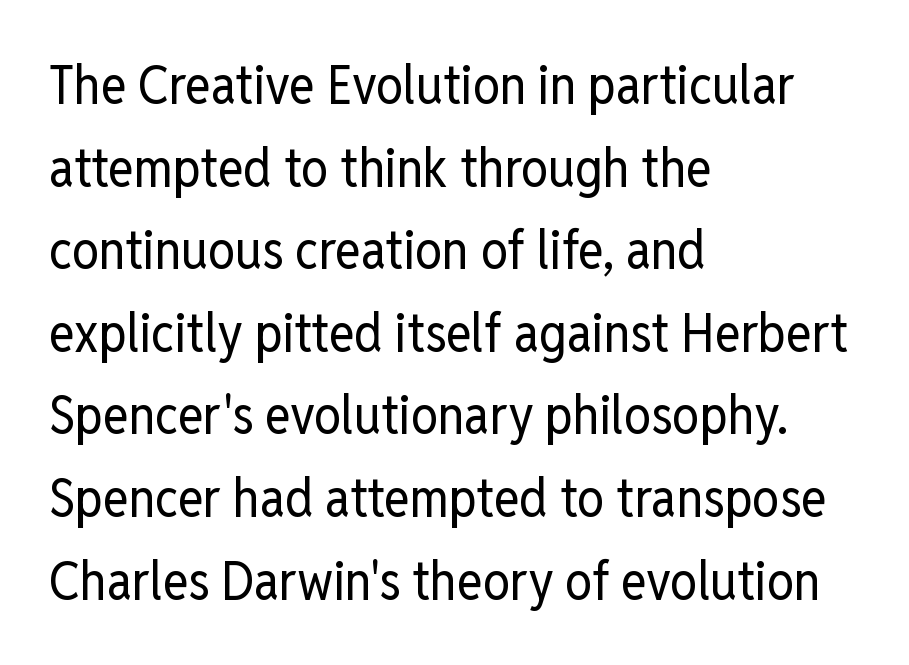
Q: Is the text bold? A: No.
Q: Is the text italic (slanted)? A: No, it is upright.
Q: Is the typeface a serif or a sans-serif typeface? A: Sans-serif.
Q: Is the text underlined? A: No.
Q: How is the paragraph aligned? A: Left-aligned.
Q: Is the spacing between letters normal or unusually wide? A: Normal.
Q: Is the spacing between lines tight, normal or loose? A: Normal.
Q: Width (condensed, normal, or wide)? A: Condensed.
Q: Stroke contrast? A: Low.
Q: x-height? A: Medium.
Q: Monospaced? A: No.
